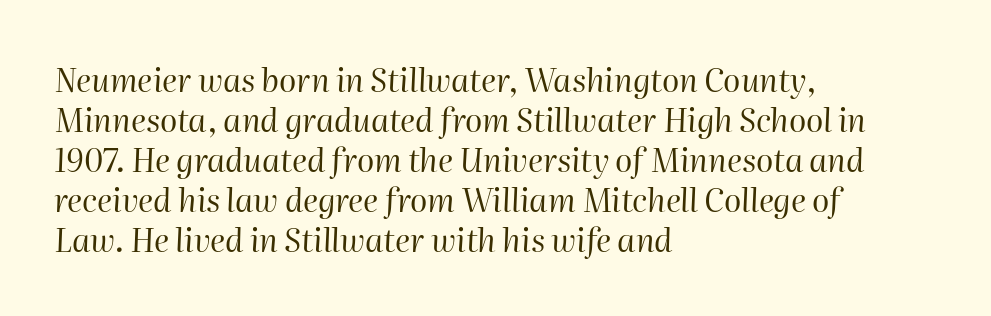
Q: Is the text bold? A: No.
Q: Is the text italic (slanted)? A: Yes, it leans right by about 2 degrees.
Q: Is the text underlined? A: No.
Q: How is the paragraph aligned? A: Left-aligned.
Q: Is the spacing between letters normal or unusually wide? A: Normal.
Q: Is the spacing between lines tight, normal or loose? A: Normal.
Q: Width (condensed, normal, or wide)? A: Normal.
Q: Stroke contrast? A: High.
Q: x-height? A: Medium.
Q: Monospaced? A: No.
